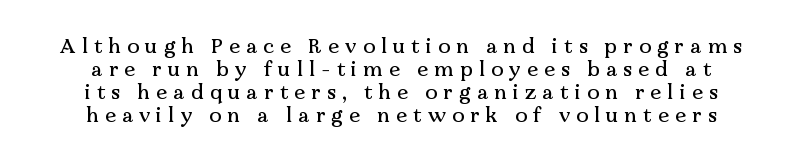
The strip under each line holds only bare page. How are the letters spaced? Widely, with obvious added tracking. Each new line begins almost immediately beneath the previous one. If you drew a line through each stem, it would be perfectly vertical.
